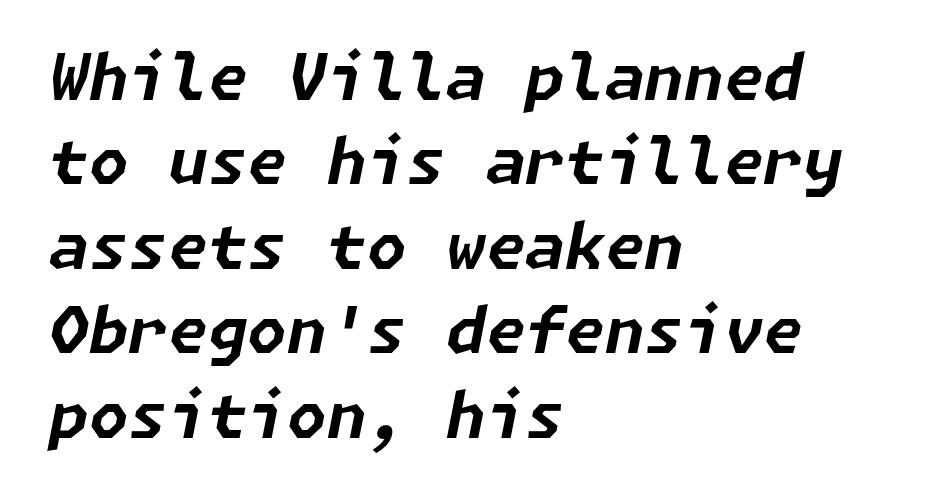
Q: Is the text bold? A: Yes.
Q: Is the text italic (slanted)? A: Yes, it leans right by about 11 degrees.
Q: Is the text underlined? A: No.
Q: How is the paragraph aligned? A: Left-aligned.
Q: Is the spacing between letters normal or unusually wide? A: Normal.
Q: Is the spacing between lines tight, normal or loose? A: Normal.
Q: Width (condensed, normal, or wide)? A: Normal.
Q: Stroke contrast? A: Low.
Q: x-height? A: Medium.
